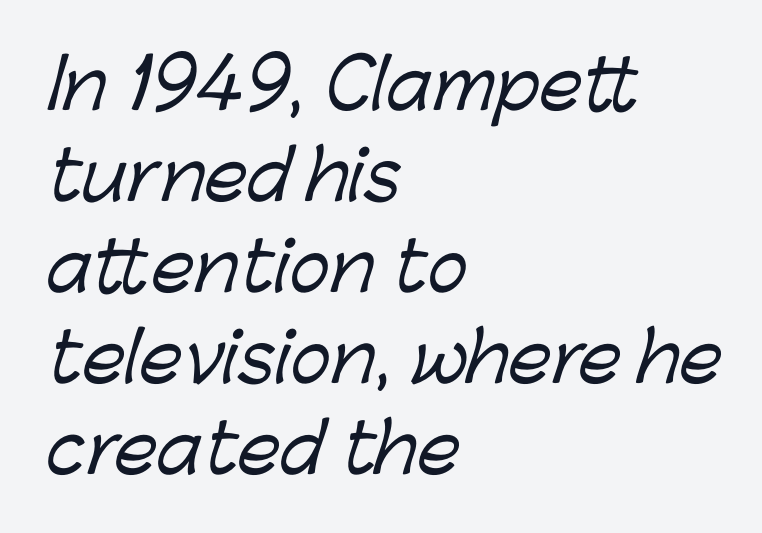
The image shows 68 px sans-serif type; set left-aligned, normal line spacing (1.34x), normal letter spacing, not underlined; low stroke contrast and a medium x-height.
